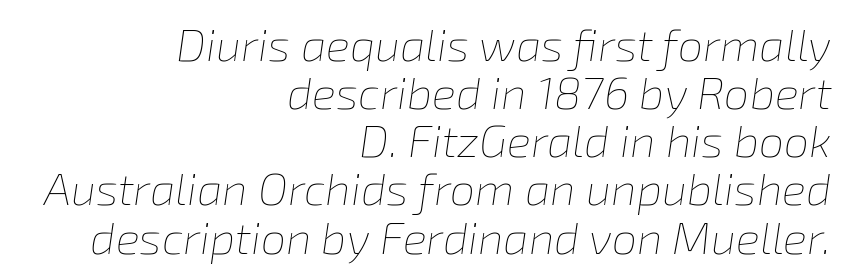
Each stroke keeps to a modest, everyday thickness or less. Between one letter and the next there's only the usual sliver of space. The space beneath each line is pristine and unruled. An italicized treatment has been applied to the whole sample.
